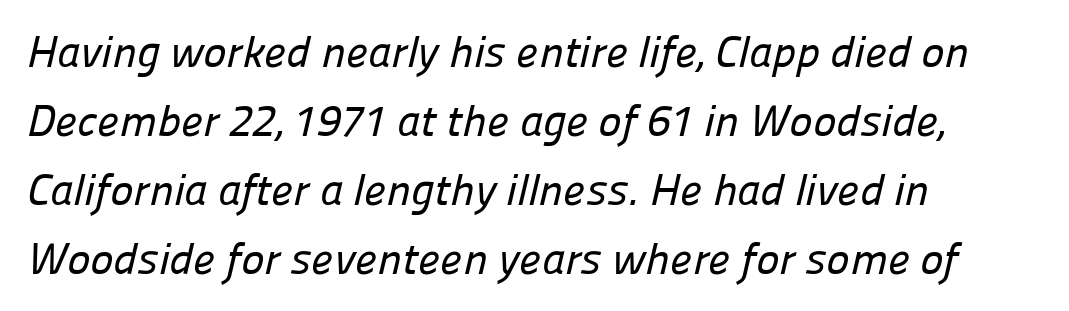
{"serif": "no", "width": "normal", "stroke_contrast": "low", "x_height": "medium", "monospaced": "no", "underline": "no", "align": "left", "line_spacing": "normal", "line_spacing_ratio": 1.57, "letter_spacing": "normal", "letter_spacing_em": 0.0, "glyph_px": 44}
